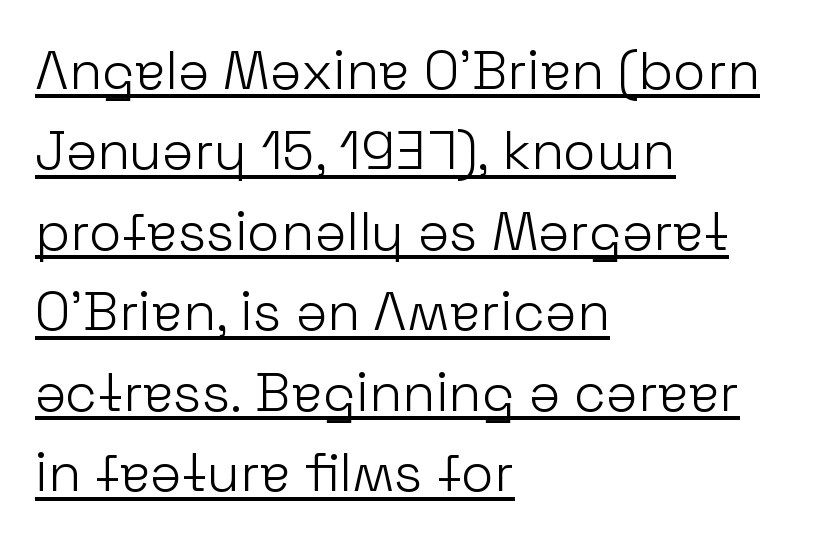
{"serif": "no", "italic": "no", "bold": "no", "weight": "light", "width": "normal", "stroke_contrast": "low", "x_height": "medium", "monospaced": "no", "underline": "yes", "align": "left", "line_spacing": "normal", "line_spacing_ratio": 1.49, "letter_spacing": "normal", "letter_spacing_em": 0.0, "glyph_px": 54}
